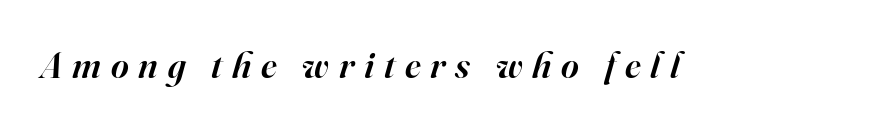
Q: Is the text bold? A: Semi-bold.
Q: Is the text italic (slanted)? A: Yes, it leans right by about 16 degrees.
Q: Is the typeface a serif or a sans-serif typeface? A: Serif.
Q: Is the text underlined? A: No.
Q: Is the spacing between letters normal or unusually wide? A: Unusually wide.
Q: Width (condensed, normal, or wide)? A: Normal.
Q: Stroke contrast? A: High.
Q: x-height? A: Small.
Q: Monospaced? A: No.
